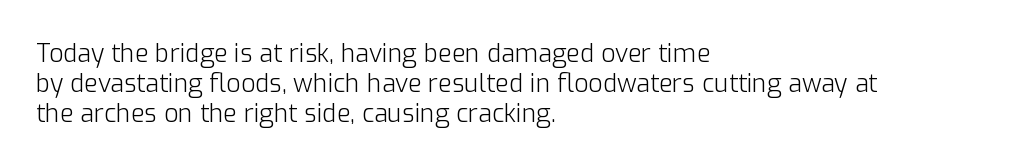
Q: Is the text bold? A: No.
Q: Is the text italic (slanted)? A: No, it is upright.
Q: Is the text underlined? A: No.
Q: How is the paragraph aligned? A: Left-aligned.
Q: Is the spacing between letters normal or unusually wide? A: Normal.
